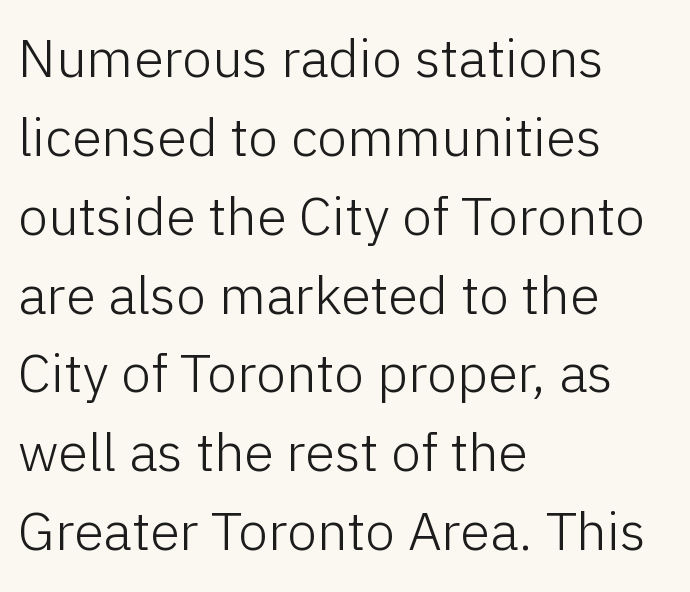
Each new line begins a customary step beneath the previous one. This rendering employs a face without finishing strokes, i.e., a sans-serif. Proportional: the letters do not fall into vertical columns. The font's upright variant was chosen for this text. Weight: in the light-to-regular range. Default kerning and tracking; the words read as compact shapes.
